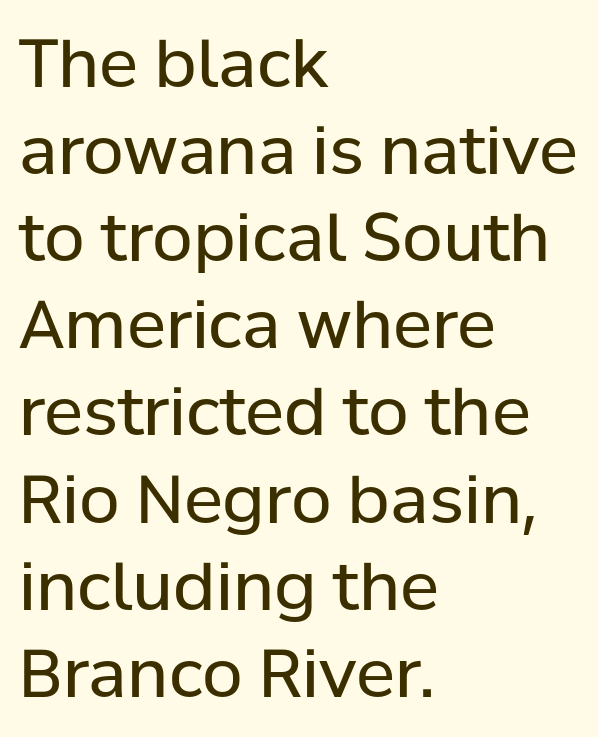
Q: Is the text bold? A: No.
Q: Is the text italic (slanted)? A: No, it is upright.
Q: Is the typeface a serif or a sans-serif typeface? A: Sans-serif.
Q: Is the text underlined? A: No.
Q: How is the paragraph aligned? A: Left-aligned.
Q: Is the spacing between letters normal or unusually wide? A: Normal.
Q: Is the spacing between lines tight, normal or loose? A: Normal.
Q: Width (condensed, normal, or wide)? A: Normal.
Q: Stroke contrast? A: Low.
Q: x-height? A: Medium.
Q: Monospaced? A: No.
